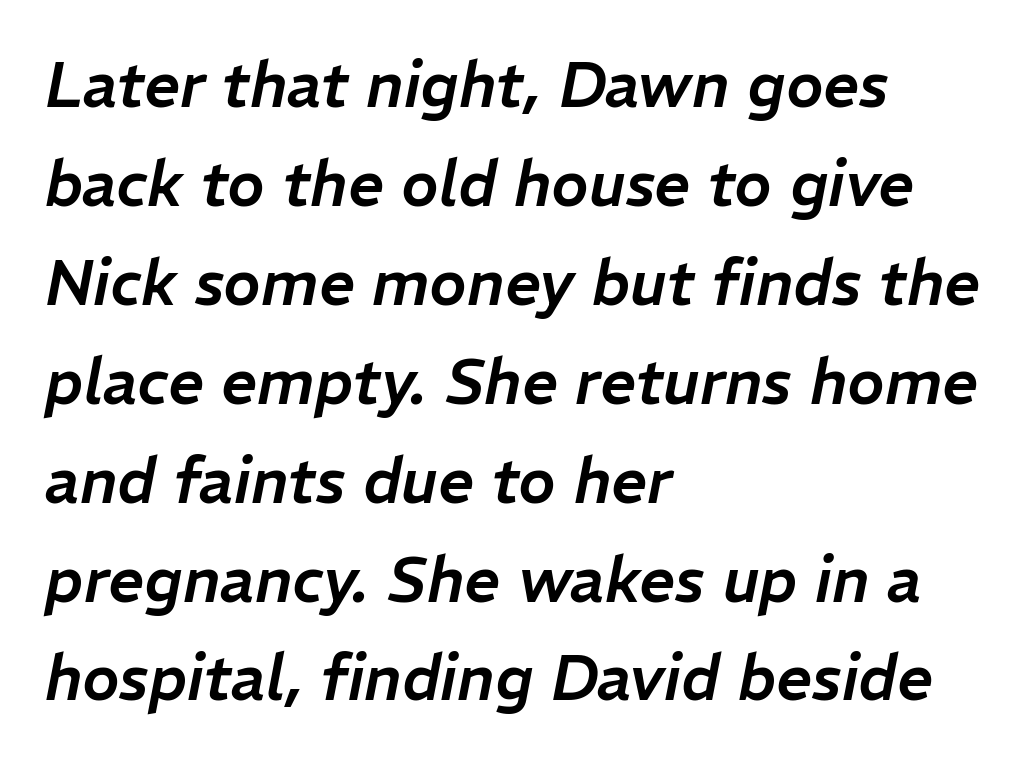
The image shows 63 px text type, italic (leaning right); set left-aligned, normal line spacing (1.57x), normal letter spacing, not underlined; low stroke contrast and a medium x-height.
